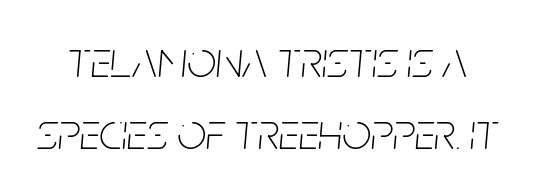
Q: Is the text bold? A: No.
Q: Is the text italic (slanted)? A: Yes, it leans right by about 5 degrees.
Q: Is the text underlined? A: No.
Q: Is the spacing between letters normal or unusually wide? A: Normal.
Q: Is the spacing between lines tight, normal or loose? A: Normal.
Q: Width (condensed, normal, or wide)? A: Condensed.
Q: Stroke contrast? A: Low.
Q: x-height? A: Large.
Q: Monospaced? A: No.
